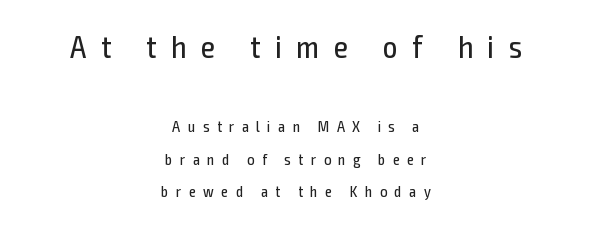
This is roman type, the default non-slanted kind. These two chunks differ in scale, with the top chunk taking the larger measure. Heaviness? Minimal to ordinary, like unemphasized prose. The designer went with a sans here, leaving each stem footless.
